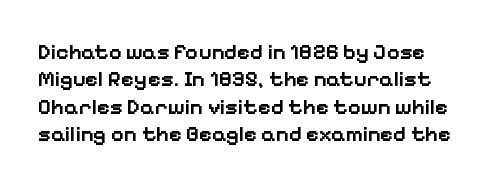
The image shows 22 px text type, upright; set normal line spacing (1.25x), normal letter spacing, not underlined.
